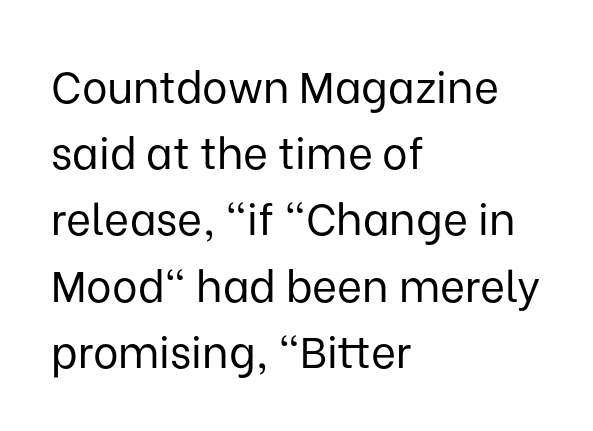
The image shows 43 px regular-weight sans-serif type, upright; set left-aligned, normal line spacing (1.54x), normal letter spacing, not underlined; low stroke contrast and a medium x-height.
